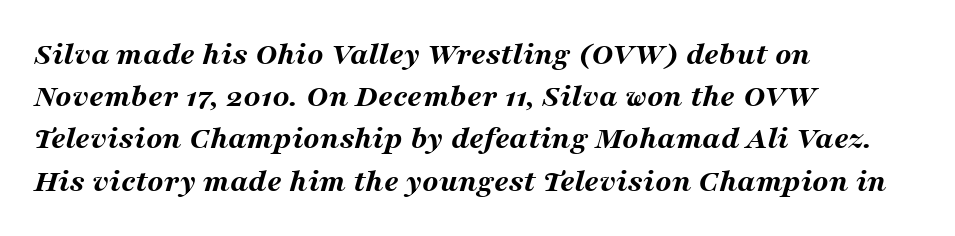
Q: Is the text bold? A: Yes.
Q: Is the text italic (slanted)? A: Yes, it leans right by about 16 degrees.
Q: Is the text underlined? A: No.
Q: How is the paragraph aligned? A: Left-aligned.
Q: Is the spacing between letters normal or unusually wide? A: Normal.
Q: Is the spacing between lines tight, normal or loose? A: Normal.
Q: Width (condensed, normal, or wide)? A: Wide.
Q: Stroke contrast? A: Medium.
Q: x-height? A: Medium.
Q: Monospaced? A: No.
